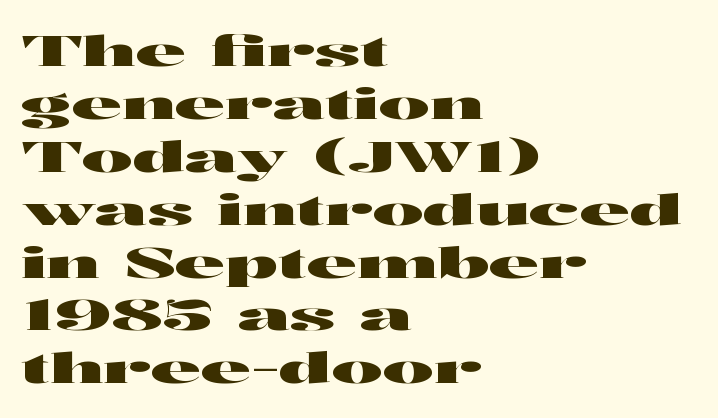
Q: Is the text italic (slanted)? A: No, it is upright.
Q: Is the typeface a serif or a sans-serif typeface? A: Sans-serif.
Q: Is the text underlined? A: No.
Q: How is the paragraph aligned? A: Left-aligned.
Q: Is the spacing between letters normal or unusually wide? A: Normal.
Q: Width (condensed, normal, or wide)? A: Wide.
Q: Stroke contrast? A: High.
Q: x-height? A: Medium.
Q: Monospaced? A: No.
